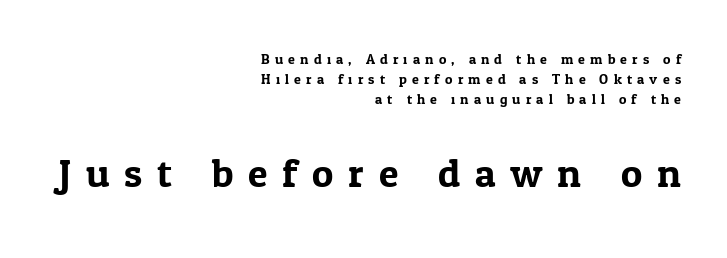
{"serif": "yes", "italic": "no", "width": "normal", "stroke_contrast": "low", "x_height": "medium", "monospaced": "no", "underline": "no", "align": "right", "line_spacing": "normal", "line_spacing_ratio": 1.44, "letter_spacing": "wide", "letter_spacing_em": 0.37, "larger_block": "second", "size_ratio": 2.86, "glyph_px": 40}
